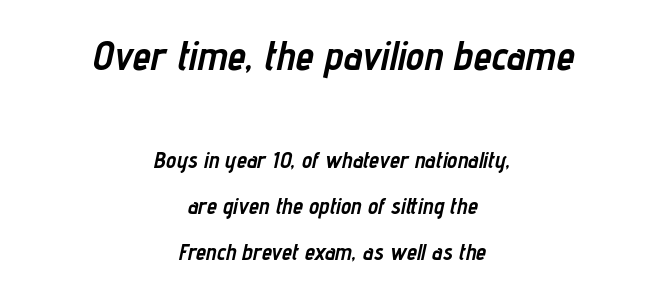
Q: Is the text bold? A: Yes.
Q: Is the text italic (slanted)? A: Yes, it leans right by about 12 degrees.
Q: Is the text underlined? A: No.
Q: How is the paragraph aligned? A: Centered.
Q: Is the spacing between letters normal or unusually wide? A: Normal.
Q: Is the spacing between lines tight, normal or loose? A: Loose.
Q: Which block of text is set in a larger size, the first (top) or the second (bottom)? A: The first (top) one.
Q: Width (condensed, normal, or wide)? A: Condensed.
Q: Stroke contrast? A: Low.
Q: x-height? A: Medium.
Q: Monospaced? A: No.
